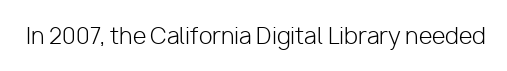
Q: Is the text bold? A: No.
Q: Is the text italic (slanted)? A: No, it is upright.
Q: Is the text underlined? A: No.
Q: Is the spacing between letters normal or unusually wide? A: Normal.
